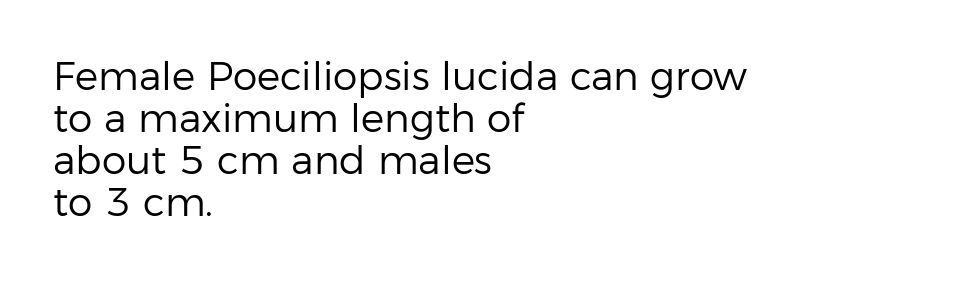
The image shows 39 px regular-weight sans-serif type, upright; set left-aligned, tight line spacing (1.08x), normal letter spacing, not underlined; low stroke contrast and a medium x-height.
